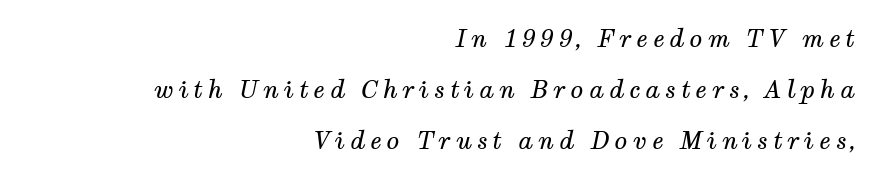
The image shows 24 px text type, italic (leaning right); set right-aligned, loose line spacing (2.12x), unusually wide letter spacing (+0.2 em), not underlined.
